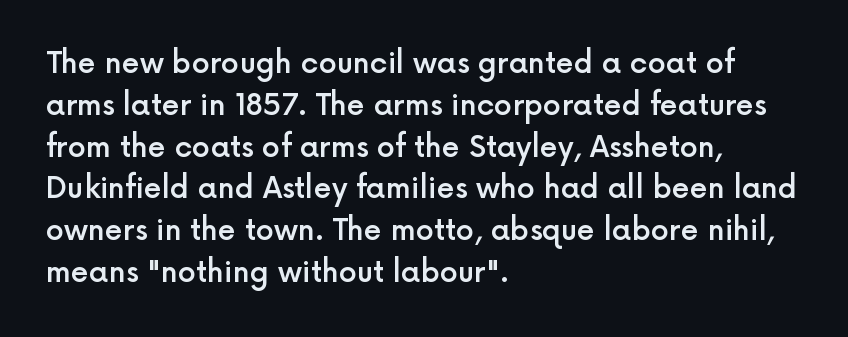
Q: Is the text bold? A: Semi-bold.
Q: Is the text italic (slanted)? A: No, it is upright.
Q: Is the typeface a serif or a sans-serif typeface? A: Sans-serif.
Q: Is the text underlined? A: No.
Q: How is the paragraph aligned? A: Left-aligned.
Q: Is the spacing between letters normal or unusually wide? A: Normal.
Q: Is the spacing between lines tight, normal or loose? A: Normal.
Q: Width (condensed, normal, or wide)? A: Normal.
Q: x-height? A: Medium.
Q: Monospaced? A: No.
